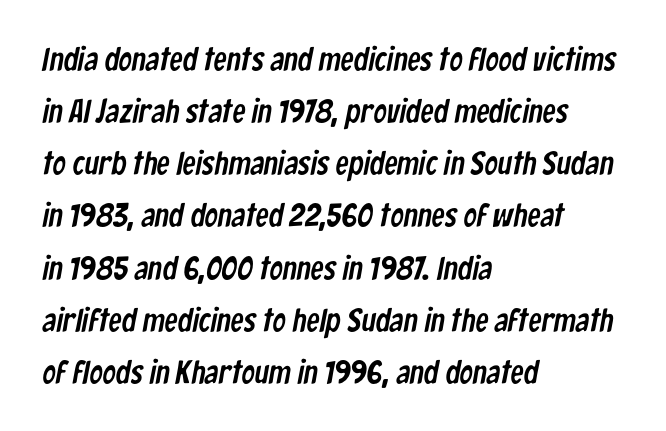
The image shows 33 px condensed sans-serif type; set left-aligned, normal line spacing (1.58x), normal letter spacing, not underlined; low stroke contrast and a medium x-height.
